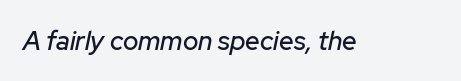
{"italic": "yes", "lean": "right", "slant_degrees": 12, "underline": "no", "letter_spacing": "normal", "letter_spacing_em": 0.0, "glyph_px": 26}
